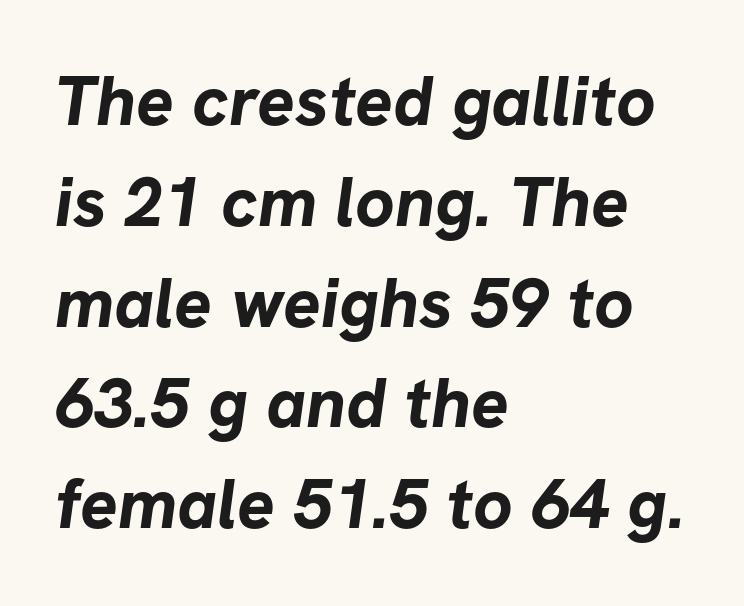
{"serif": "no", "bold": "yes", "weight": "bold", "width": "normal", "stroke_contrast": "low", "x_height": "medium", "monospaced": "no", "underline": "no", "align": "left", "line_spacing": "normal", "line_spacing_ratio": 1.44, "letter_spacing": "normal", "letter_spacing_em": 0.0, "glyph_px": 70}
